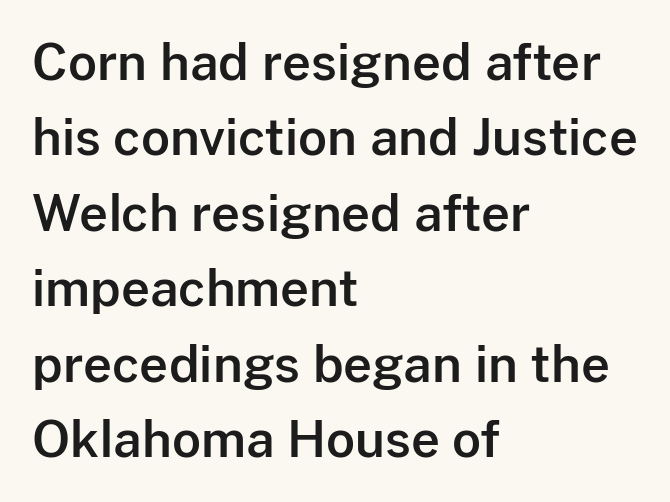
{"serif": "no", "italic": "no", "width": "normal", "stroke_contrast": "low", "x_height": "medium", "monospaced": "no", "underline": "no", "align": "left", "line_spacing": "normal", "line_spacing_ratio": 1.51, "letter_spacing": "normal", "letter_spacing_em": 0.0, "glyph_px": 50}
